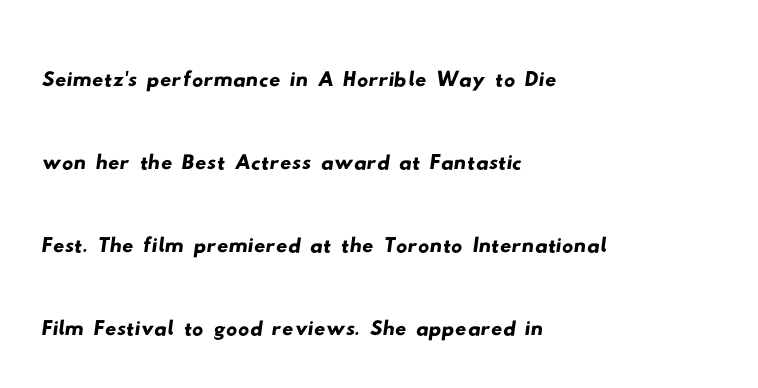
The image shows 56 px wide sans-serif type; set left-aligned, normal line spacing (1.48x), normal letter spacing, not underlined; low stroke contrast and a small x-height.
